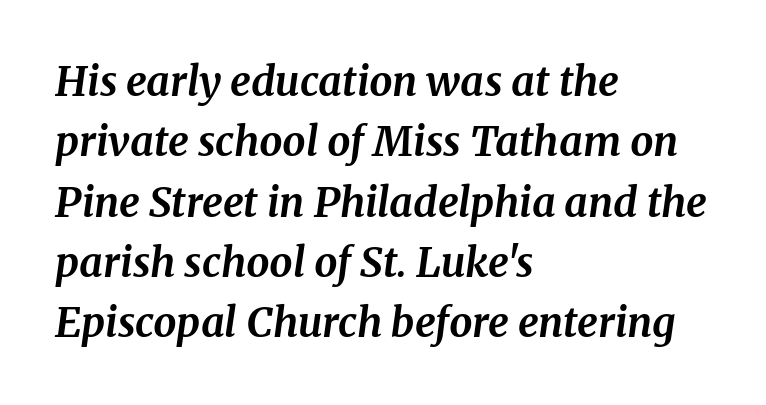
{"serif": "yes", "italic": "yes", "lean": "right", "slant_degrees": 8, "bold": "yes", "weight": "bold", "width": "normal", "stroke_contrast": "medium", "x_height": "medium", "monospaced": "no", "underline": "no", "align": "left", "line_spacing": "normal", "line_spacing_ratio": 1.47, "letter_spacing": "normal", "letter_spacing_em": 0.0, "glyph_px": 41}
